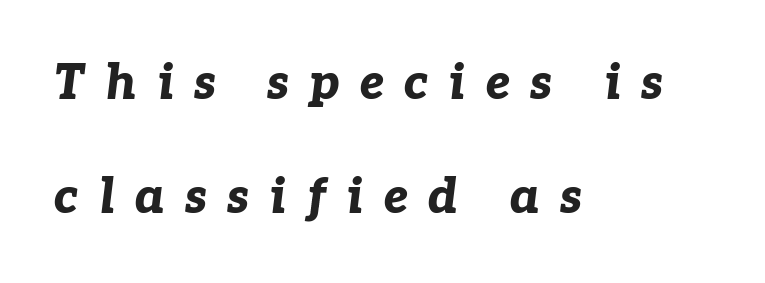
{"italic": "yes", "lean": "right", "slant_degrees": 7, "bold": "yes", "weight": "bold", "width": "normal", "stroke_contrast": "low", "x_height": "medium", "monospaced": "no", "underline": "no", "align": "left", "line_spacing": "loose", "line_spacing_ratio": 2.33, "letter_spacing": "wide", "letter_spacing_em": 0.41, "glyph_px": 49}
